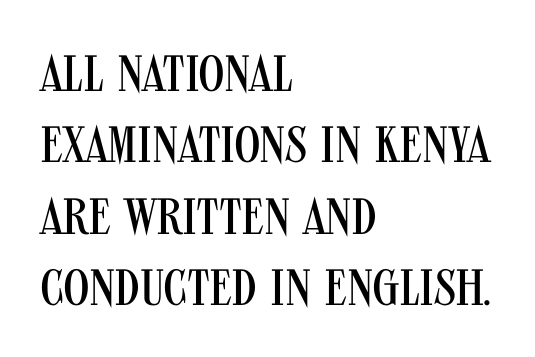
{"serif": "no", "italic": "no", "bold": "no", "weight": "regular", "width": "condensed", "stroke_contrast": "medium", "x_height": "large", "monospaced": "no", "underline": "no", "align": "left", "line_spacing": "normal", "line_spacing_ratio": 1.4, "letter_spacing": "normal", "letter_spacing_em": 0.0, "glyph_px": 51}
